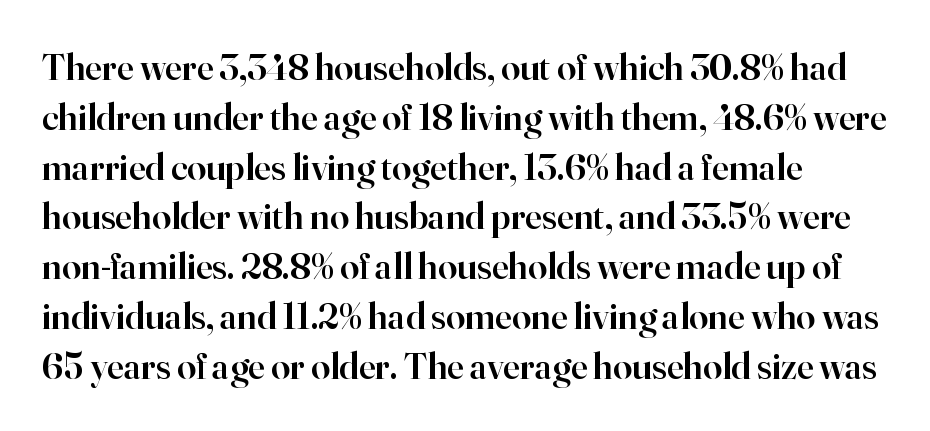
{"serif": "yes", "italic": "no", "bold": "semi", "weight": "semibold", "width": "normal", "stroke_contrast": "high", "x_height": "small", "monospaced": "no", "underline": "no", "align": "left", "line_spacing": "normal", "line_spacing_ratio": 1.31, "letter_spacing": "normal", "letter_spacing_em": 0.0, "glyph_px": 38}
